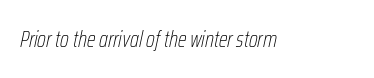
Q: Is the text bold? A: No.
Q: Is the text italic (slanted)? A: Yes, it leans right by about 12 degrees.
Q: Is the text underlined? A: No.
Q: Is the spacing between letters normal or unusually wide? A: Normal.
